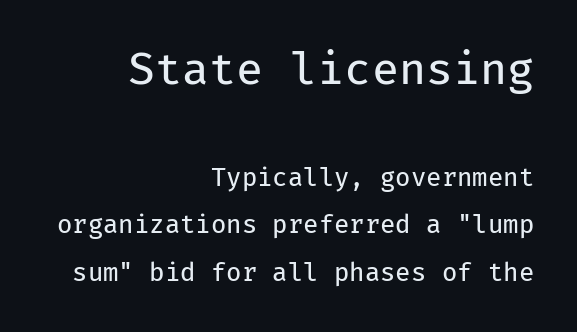
The image shows 44 px regular-weight sans-serif type, upright, monospaced; set right-aligned, loose line spacing (1.9x), normal letter spacing, not underlined; the first (top) block is 1.76x larger; low stroke contrast and a medium x-height.
